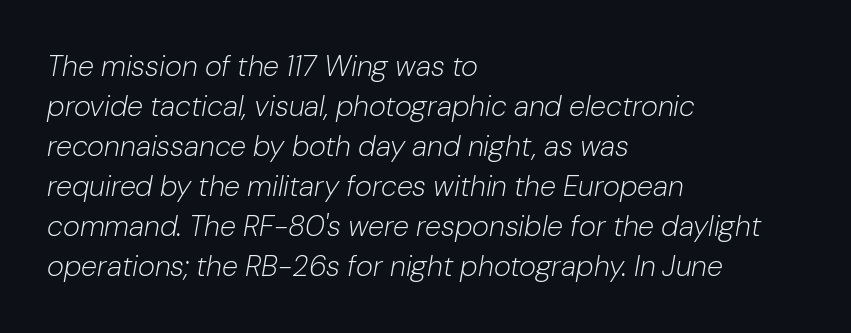
Q: Is the text bold? A: No.
Q: Is the text italic (slanted)? A: Yes, it leans right by about 10 degrees.
Q: Is the text underlined? A: No.
Q: How is the paragraph aligned? A: Left-aligned.
Q: Is the spacing between letters normal or unusually wide? A: Normal.
Q: Is the spacing between lines tight, normal or loose? A: Normal.
Q: Width (condensed, normal, or wide)? A: Normal.
Q: Stroke contrast? A: Low.
Q: x-height? A: Medium.
Q: Monospaced? A: No.
